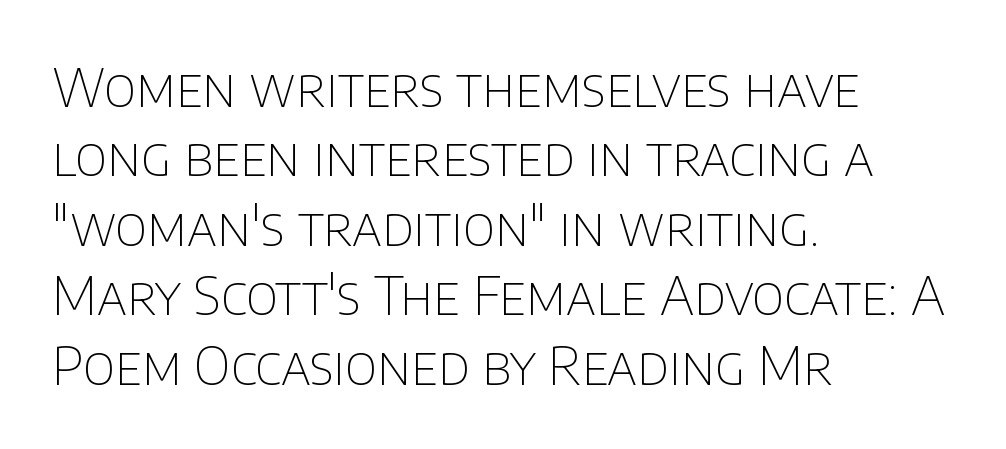
Q: Is the text bold? A: No.
Q: Is the text italic (slanted)? A: No, it is upright.
Q: Is the typeface a serif or a sans-serif typeface? A: Sans-serif.
Q: Is the text underlined? A: No.
Q: How is the paragraph aligned? A: Left-aligned.
Q: Is the spacing between letters normal or unusually wide? A: Normal.
Q: Is the spacing between lines tight, normal or loose? A: Normal.
Q: Width (condensed, normal, or wide)? A: Normal.
Q: Stroke contrast? A: Low.
Q: x-height? A: Large.
Q: Monospaced? A: No.
